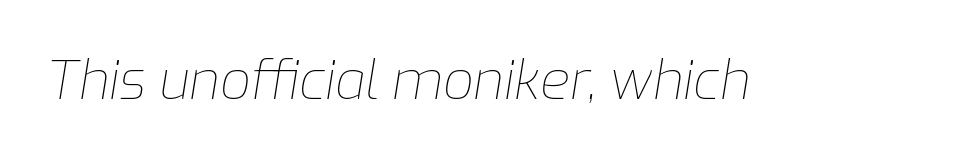
{"italic": "yes", "lean": "right", "slant_degrees": 9, "bold": "no", "weight": "thin", "width": "normal", "stroke_contrast": "low", "x_height": "medium", "monospaced": "no", "underline": "no", "letter_spacing": "normal", "letter_spacing_em": 0.0, "glyph_px": 54}
